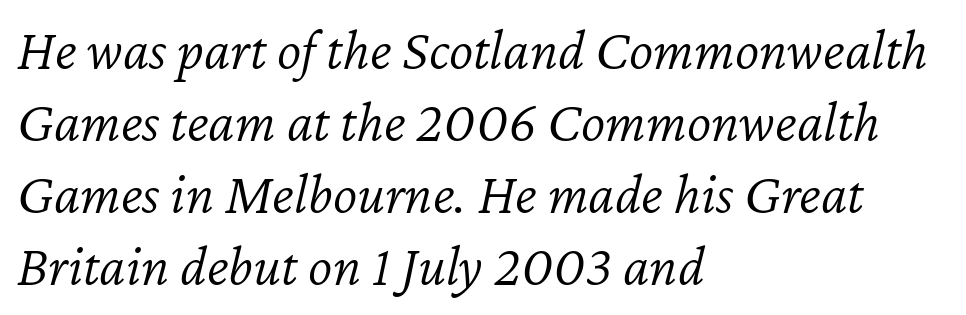
{"italic": "yes", "lean": "right", "slant_degrees": 12, "bold": "no", "weight": "light", "width": "normal", "stroke_contrast": "low", "x_height": "medium", "monospaced": "no", "underline": "no", "align": "left", "line_spacing_ratio": 1.24, "letter_spacing": "normal", "letter_spacing_em": 0.0, "glyph_px": 58}
